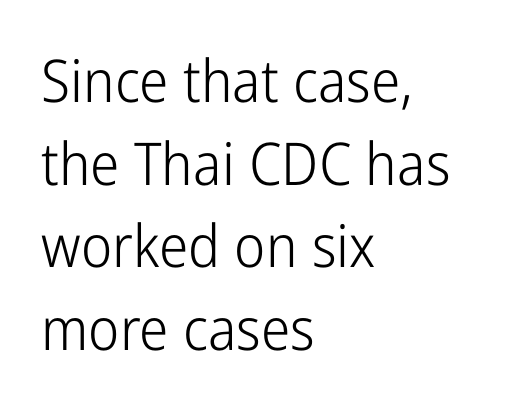
Q: Is the text bold? A: No.
Q: Is the text italic (slanted)? A: No, it is upright.
Q: Is the typeface a serif or a sans-serif typeface? A: Sans-serif.
Q: Is the text underlined? A: No.
Q: How is the paragraph aligned? A: Left-aligned.
Q: Is the spacing between letters normal or unusually wide? A: Normal.
Q: Is the spacing between lines tight, normal or loose? A: Normal.
Q: Width (condensed, normal, or wide)? A: Condensed.
Q: Stroke contrast? A: Low.
Q: x-height? A: Medium.
Q: Monospaced? A: No.
